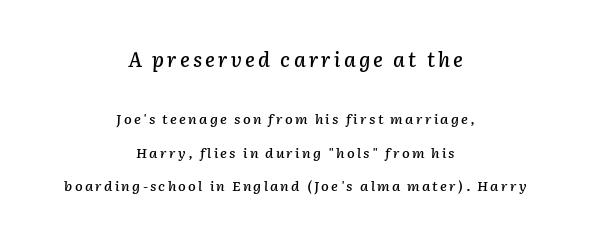
Has an underline been added? It has not. The compositor balanced each line on the midline. Successive baselines arrive slowly, with a big drop between each. Typesetter's note — upper block bumped up in size, lower block left smaller.
